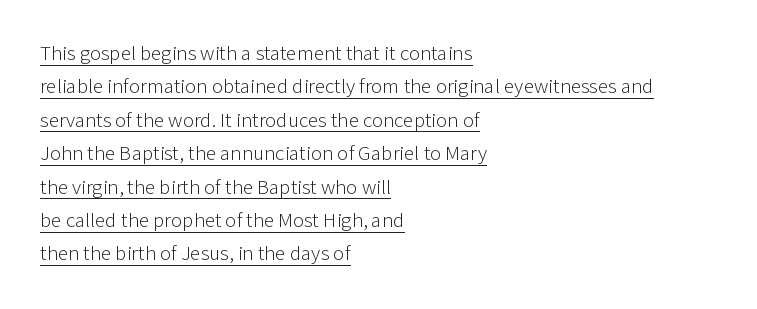
The image shows 21 px text type, upright; set left-aligned, normal line spacing (1.59x), normal letter spacing, underlined.
